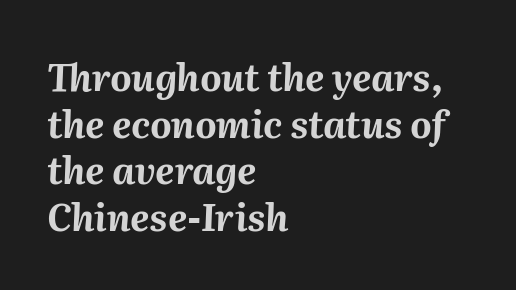
{"italic": "yes", "lean": "right", "slant_degrees": 2, "bold": "yes", "weight": "bold", "width": "normal", "stroke_contrast": "medium", "x_height": "medium", "monospaced": "no", "underline": "no", "align": "left", "line_spacing": "normal", "line_spacing_ratio": 1.26, "letter_spacing": "normal", "letter_spacing_em": 0.0, "glyph_px": 37}
